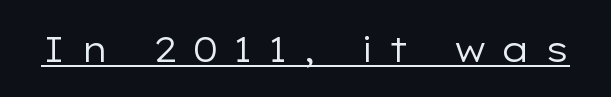
{"serif": "no", "italic": "no", "bold": "no", "weight": "regular", "width": "wide", "stroke_contrast": "low", "x_height": "medium", "monospaced": "no", "underline": "yes", "letter_spacing": "wide", "letter_spacing_em": 0.41, "glyph_px": 36}
